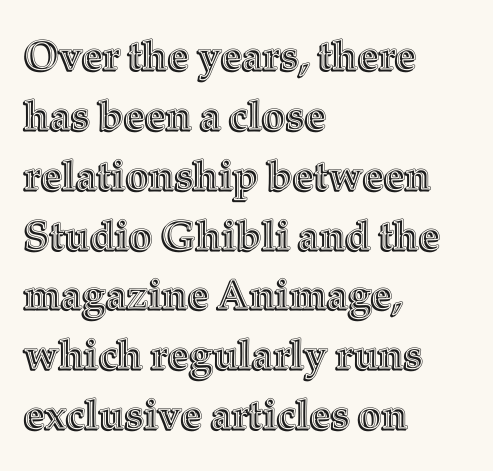
{"italic": "no", "width": "normal", "x_height": "medium", "monospaced": "no", "underline": "no", "align": "left", "line_spacing": "normal", "line_spacing_ratio": 1.46, "letter_spacing": "normal", "letter_spacing_em": 0.0, "glyph_px": 41}
